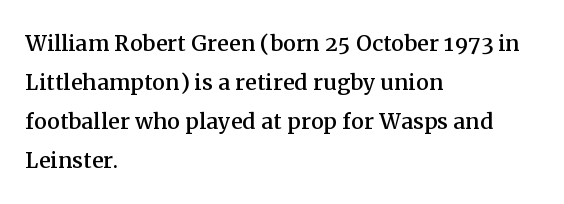
{"serif": "yes", "italic": "no", "width": "normal", "stroke_contrast": "medium", "x_height": "medium", "monospaced": "no", "underline": "no", "align": "left", "line_spacing": "normal", "line_spacing_ratio": 1.35, "letter_spacing": "normal", "letter_spacing_em": 0.0, "glyph_px": 29}
